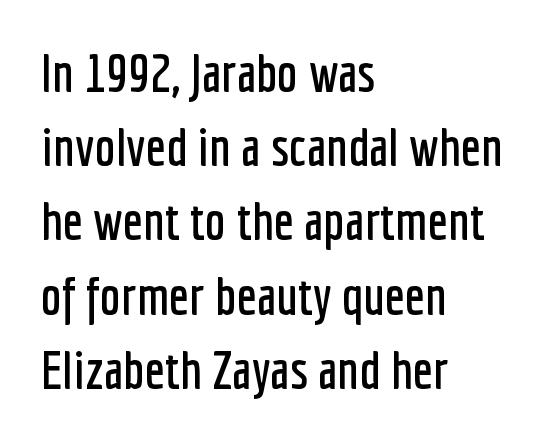
Q: Is the text italic (slanted)? A: No, it is upright.
Q: Is the typeface a serif or a sans-serif typeface? A: Sans-serif.
Q: Is the text underlined? A: No.
Q: How is the paragraph aligned? A: Left-aligned.
Q: Is the spacing between letters normal or unusually wide? A: Normal.
Q: Is the spacing between lines tight, normal or loose? A: Normal.
Q: Width (condensed, normal, or wide)? A: Condensed.
Q: Stroke contrast? A: Low.
Q: x-height? A: Medium.
Q: Monospaced? A: No.
